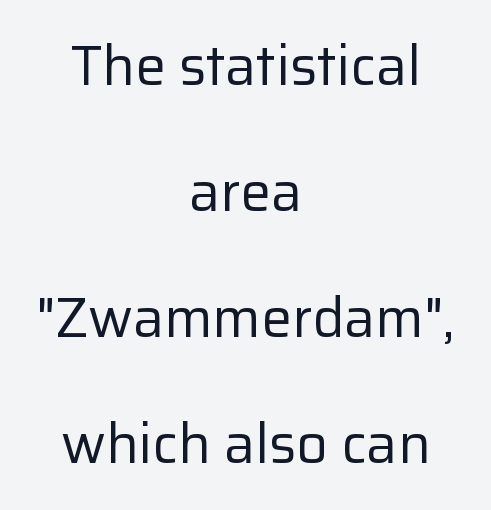
The image shows 55 px regular-weight sans-serif type, upright; set centered, loose line spacing (2.29x), normal letter spacing, not underlined; low stroke contrast and a medium x-height.
